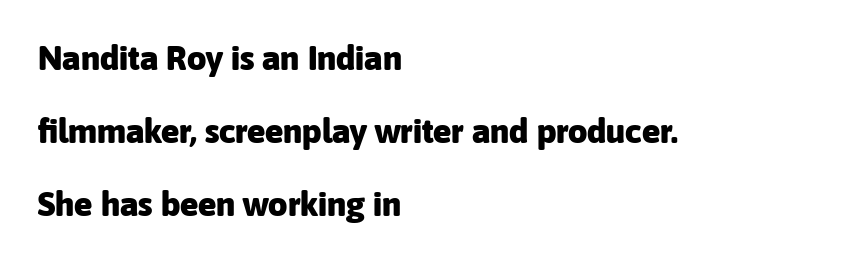
{"serif": "no", "italic": "no", "bold": "yes", "weight": "heavy", "width": "normal", "stroke_contrast": "low", "x_height": "medium", "monospaced": "no", "underline": "no", "align": "left", "line_spacing": "loose", "line_spacing_ratio": 2.14, "letter_spacing": "normal", "letter_spacing_em": 0.0, "glyph_px": 34}
